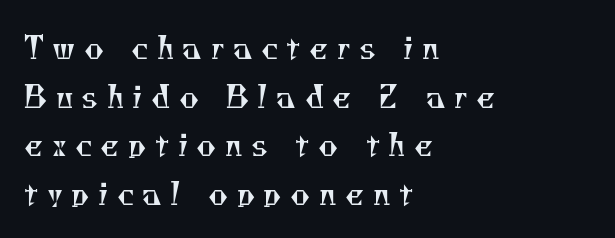
The setting favours the left margin, as ordinary paragraphs usually do. Each word looks stretched out because of the extra space between its letters. These glyphs show unthickened strokes, regular width or finer. The letters carry serifs — small finishing strokes at the ends of their stems. Proportional: the letters do not fall into vertical columns.
